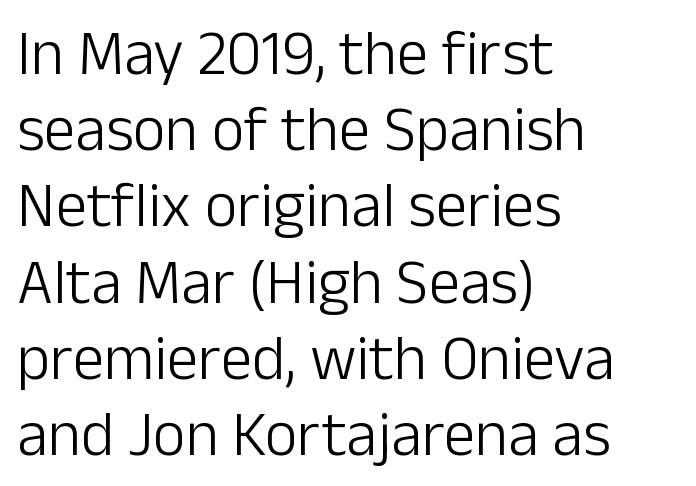
One-word summary of the alignment: left. Bold? No — there's no thickening of the strokes. Characters remain perfectly vertical along every line. Glyph-to-glyph distance matches everyday printed text. A sans-serif font was chosen for this passage. A typesetter would call this proportional, since set widths differ per character.
